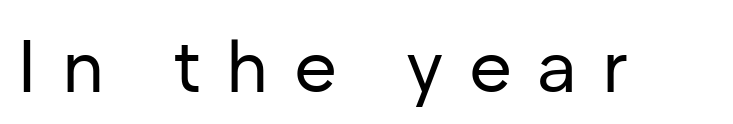
{"serif": "no", "italic": "no", "bold": "no", "weight": "regular", "width": "normal", "stroke_contrast": "low", "x_height": "medium", "monospaced": "no", "underline": "no", "letter_spacing": "wide", "letter_spacing_em": 0.34, "glyph_px": 74}
